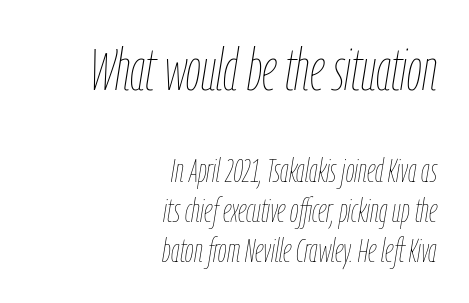
The image shows 59 px thin, condensed type, italic (leaning right); set right-aligned, line spacing 1.18x, normal letter spacing, not underlined; the first (top) block is 1.74x larger; low stroke contrast and a medium x-height.
